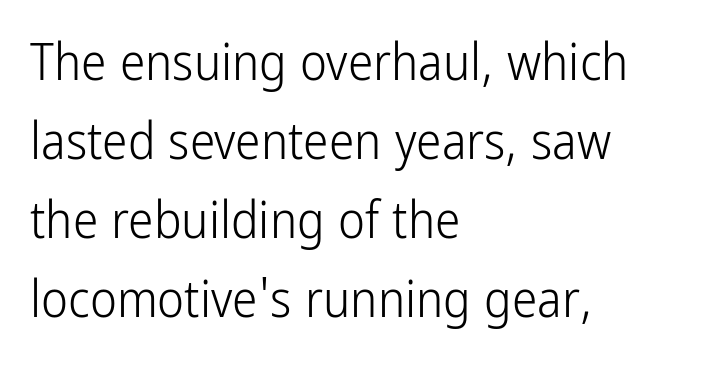
Ordinary non-slanted type is in use. Think of a printed novel: that variable character pitch is what you see here. Tracking value appears to be zero — textbook default spacing. Where is the straight margin? On the left. These lines sit exactly where default settings would place them. The text was rendered using a sans face with plain stroke endings.
